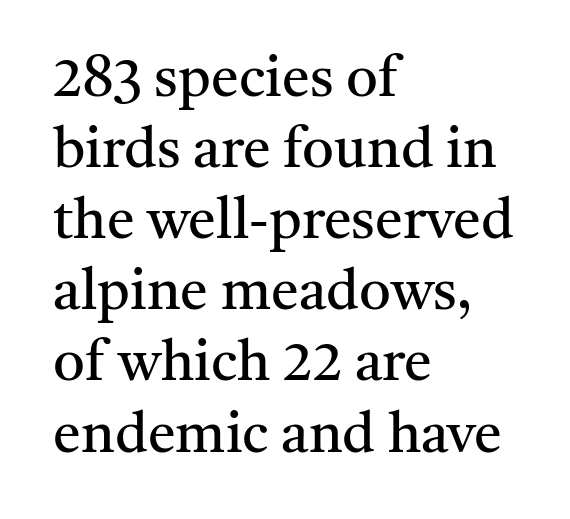
This rendering uses left alignment, leaving the right contour irregular. Quick note: underline off. Upright lettering throughout. This block has exactly the height ordinary leading produces. The tracking reads as untouched default to a designer's eye.
